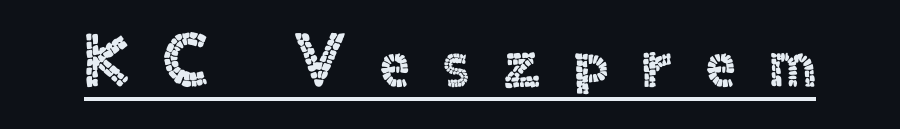
Q: Is the text italic (slanted)? A: No, it is upright.
Q: Is the typeface a serif or a sans-serif typeface? A: Sans-serif.
Q: Is the text underlined? A: Yes.
Q: Is the spacing between letters normal or unusually wide? A: Unusually wide.
Q: Width (condensed, normal, or wide)? A: Normal.
Q: x-height? A: Small.
Q: Monospaced? A: No.
